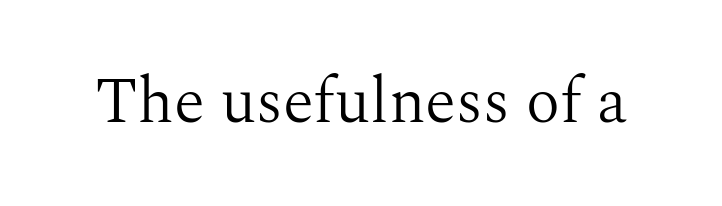
Compared with typical body copy, the letter spacing here is the same. Has an underline been added? It has not. Weight: not bold — regular or lighter. You can tell from the footed stems that serif type was used. Italic: no, the glyphs are upright roman.
